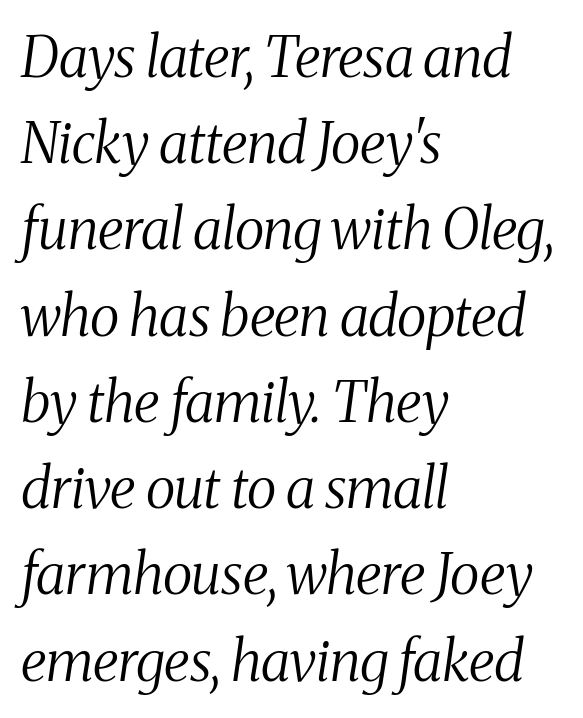
Q: Is the text bold? A: No.
Q: Is the text italic (slanted)? A: Yes, it leans right by about 8 degrees.
Q: Is the typeface a serif or a sans-serif typeface? A: Serif.
Q: Is the text underlined? A: No.
Q: How is the paragraph aligned? A: Left-aligned.
Q: Is the spacing between letters normal or unusually wide? A: Normal.
Q: Is the spacing between lines tight, normal or loose? A: Normal.
Q: Width (condensed, normal, or wide)? A: Condensed.
Q: Stroke contrast? A: Medium.
Q: x-height? A: Medium.
Q: Monospaced? A: No.
